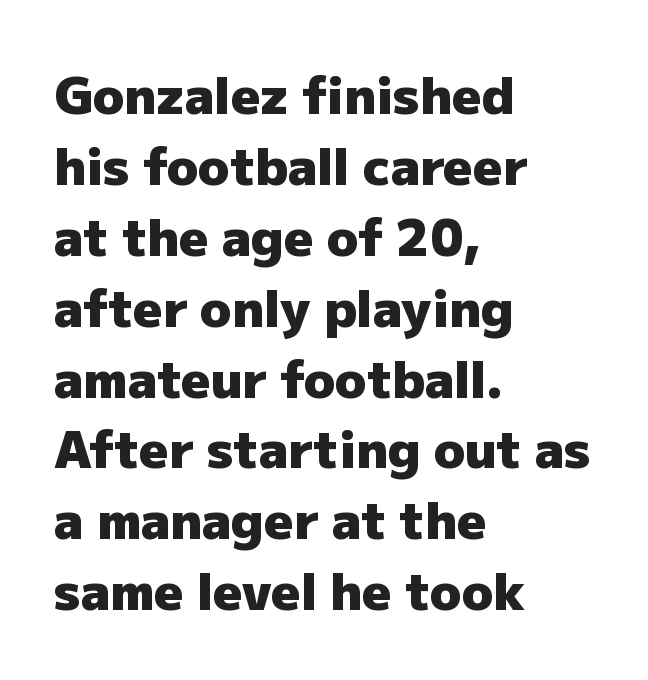
These lines stack with their left ends in a neat column. Leading matches the norm, producing a regular column. To sum up the face: it is a sans, with no serifs. A bare baseline throughout the passage.
